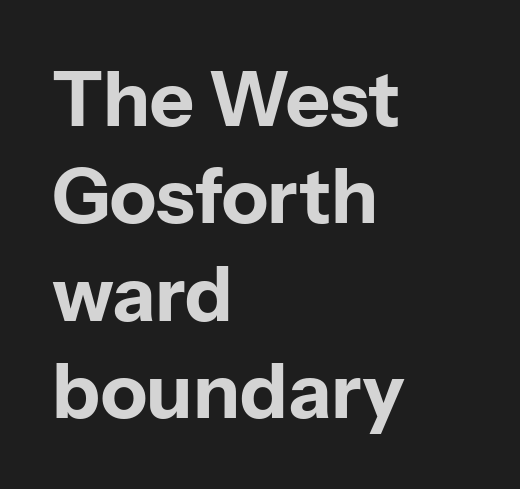
Q: Is the text bold? A: Yes.
Q: Is the text italic (slanted)? A: No, it is upright.
Q: Is the typeface a serif or a sans-serif typeface? A: Sans-serif.
Q: Is the text underlined? A: No.
Q: How is the paragraph aligned? A: Left-aligned.
Q: Is the spacing between letters normal or unusually wide? A: Normal.
Q: Is the spacing between lines tight, normal or loose? A: Normal.
Q: Width (condensed, normal, or wide)? A: Normal.
Q: Stroke contrast? A: Low.
Q: x-height? A: Medium.
Q: Monospaced? A: No.
